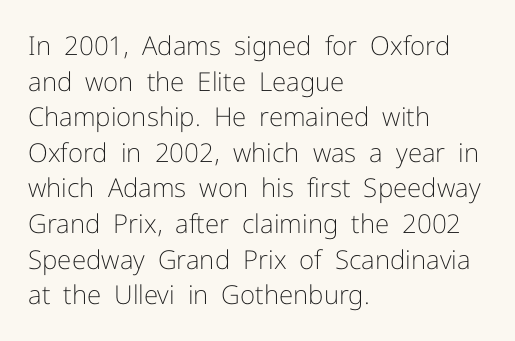
The line texture is even and compact thanks to regular tracking. Honestly, the row spacing looks completely unremarkable. Every row of glyphs begins at an identical x-position on the left. The letters stand straight up with perfectly vertical stems. Stroke thickness stays within the range of a standard reading face or lighter. Unmarked baselines from the first word to the last.
